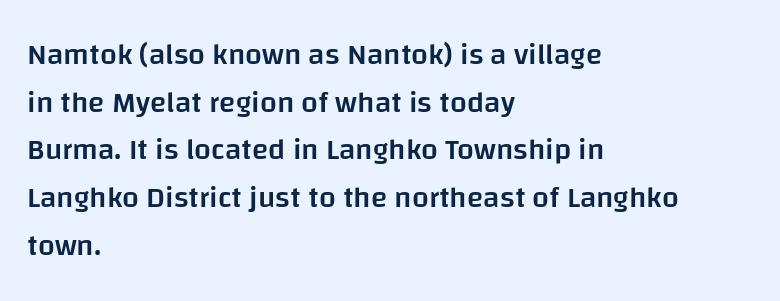
The image shows 30 px semibold sans-serif type, upright; set left-aligned, normal line spacing (1.59x), normal letter spacing, not underlined; low stroke contrast and a large x-height.
